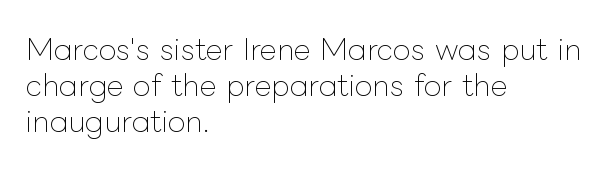
{"italic": "no", "bold": "no", "weight": "thin", "width": "normal", "stroke_contrast": "low", "x_height": "medium", "monospaced": "no", "underline": "no", "align": "left", "line_spacing_ratio": 1.24, "letter_spacing": "normal", "letter_spacing_em": 0.0, "glyph_px": 29}
